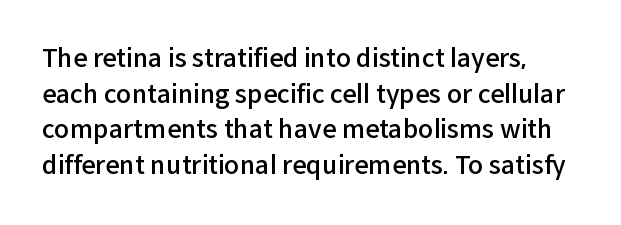
The image shows 25 px text type, upright; set normal line spacing (1.43x), normal letter spacing, not underlined.
